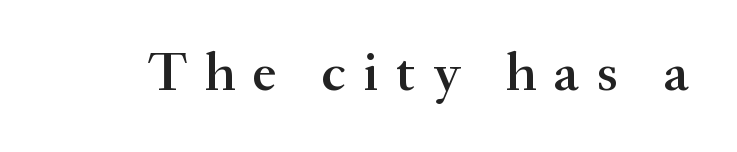
Q: Is the text bold? A: Semi-bold.
Q: Is the text italic (slanted)? A: No, it is upright.
Q: Is the typeface a serif or a sans-serif typeface? A: Serif.
Q: Is the text underlined? A: No.
Q: Is the spacing between letters normal or unusually wide? A: Unusually wide.
Q: Width (condensed, normal, or wide)? A: Normal.
Q: Stroke contrast? A: Medium.
Q: x-height? A: Small.
Q: Monospaced? A: No.
